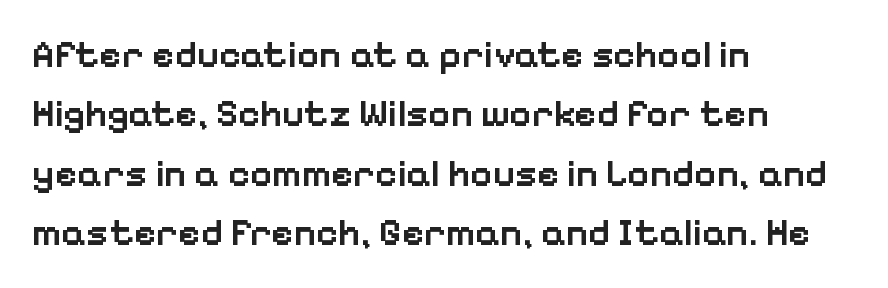
Caption: semibold face, moderately heavy strokes. Visually the block forms a straight wall on the left and a jagged coastline on the right. Notice how the stems are strictly vertical — no italics here. Look at the tracking — it's just the regular setting, nothing added. Think of a printed novel: that variable character pitch is what you see here.
